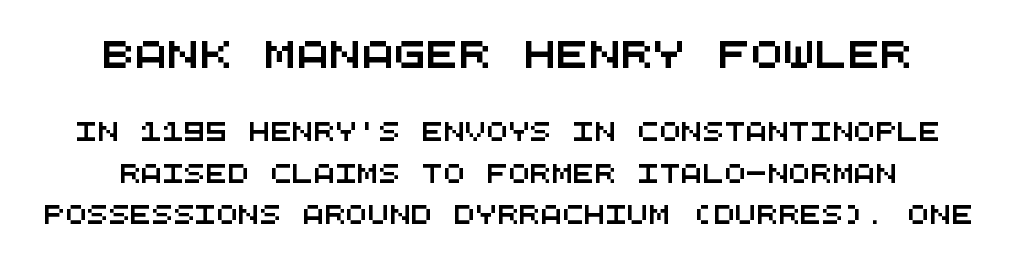
{"underline": "no", "line_spacing": "loose", "line_spacing_ratio": 2.29, "letter_spacing": "normal", "letter_spacing_em": 0.0, "larger_block": "first", "size_ratio": 1.5, "glyph_px": 27}
